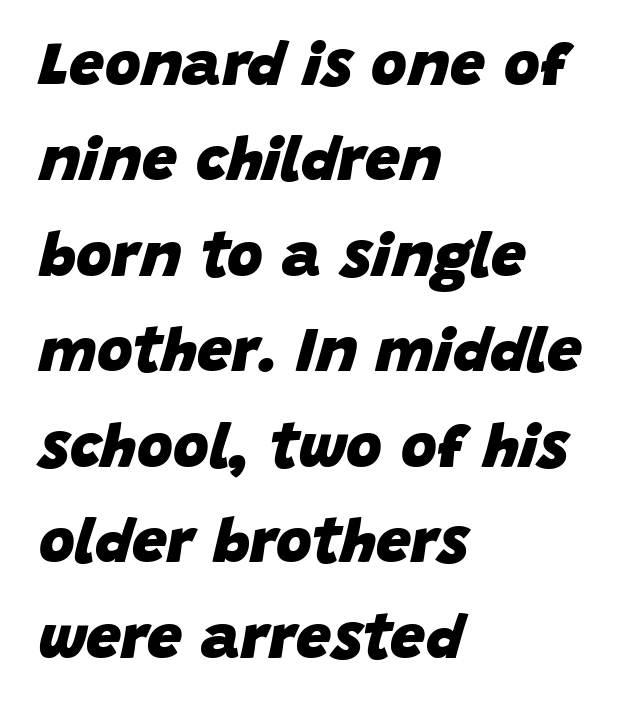
The image shows 62 px heavy type, italic (leaning right); set left-aligned, normal line spacing (1.54x), normal letter spacing, not underlined; low stroke contrast and a large x-height.
